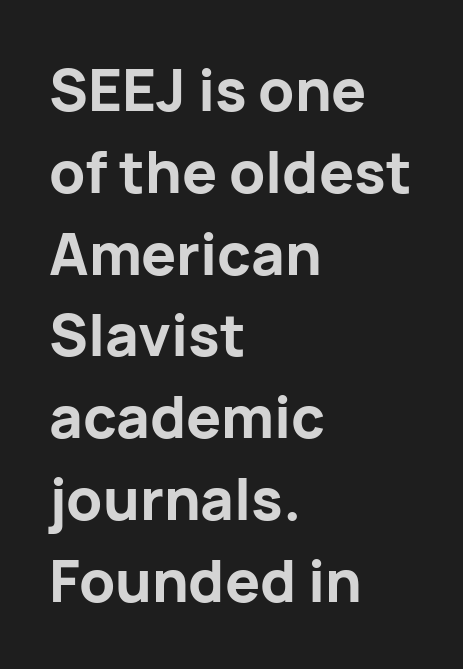
These lines sit exactly where default settings would place them. Letter spacing: default. A typesetter would mark this as roman, not italic. Bare-footed words on every line. The face used here is proportionally spaced, like ordinary book or web type.
